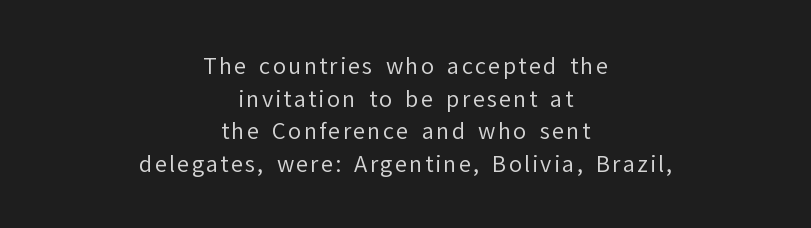
{"italic": "no", "bold": "no", "underline": "no", "align": "center", "line_spacing": "normal", "line_spacing_ratio": 1.48, "glyph_px": 22}
